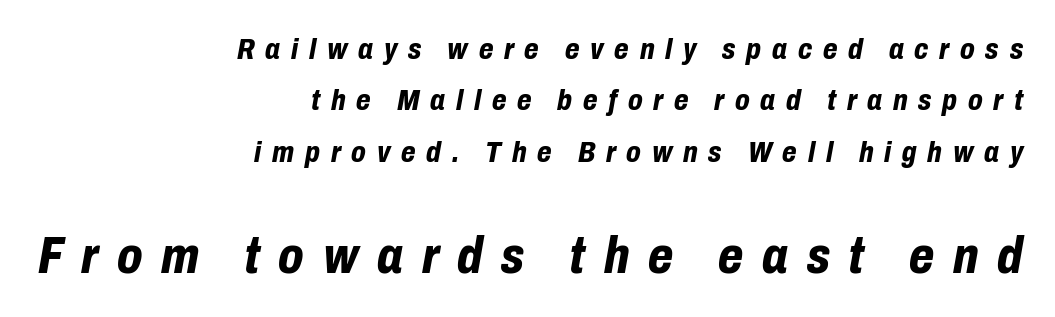
The image shows 52 px bold, condensed type, italic (leaning right); set right-aligned, line spacing 1.71x, unusually wide letter spacing (+0.36 em), not underlined; the second (bottom) block is 1.73x larger; low stroke contrast and a medium x-height.
